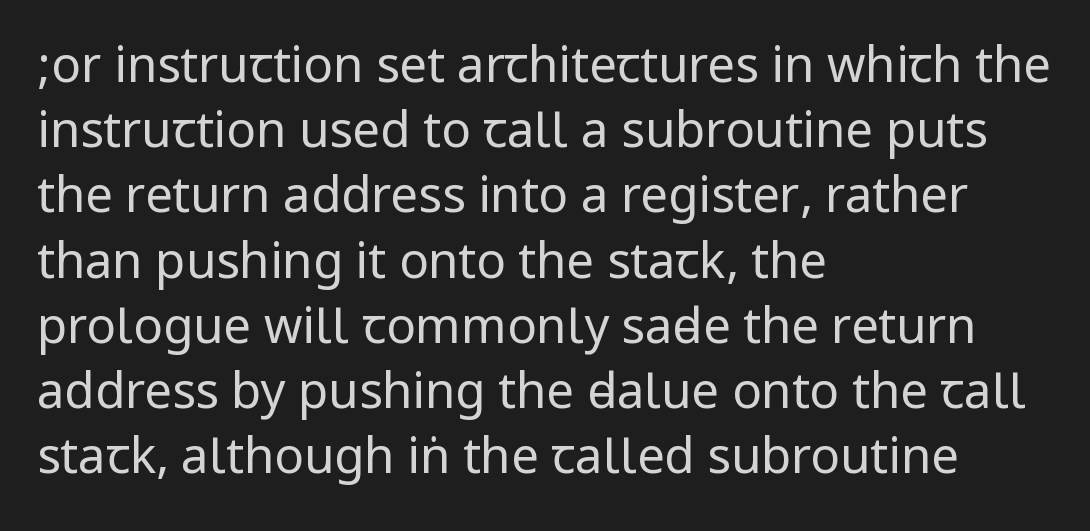
{"serif": "no", "italic": "no", "bold": "no", "weight": "regular", "width": "condensed", "stroke_contrast": "low", "underline": "no", "align": "left", "line_spacing": "normal", "line_spacing_ratio": 1.33, "letter_spacing": "normal", "letter_spacing_em": 0.0, "glyph_px": 49}
